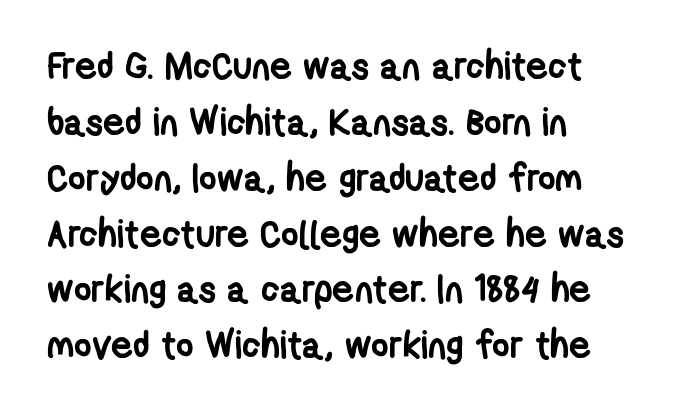
{"serif": "no", "bold": "yes", "weight": "semibold", "width": "condensed", "stroke_contrast": "low", "x_height": "medium", "monospaced": "no", "underline": "no", "align": "left", "line_spacing": "normal", "line_spacing_ratio": 1.47, "letter_spacing": "normal", "letter_spacing_em": 0.0, "glyph_px": 38}
